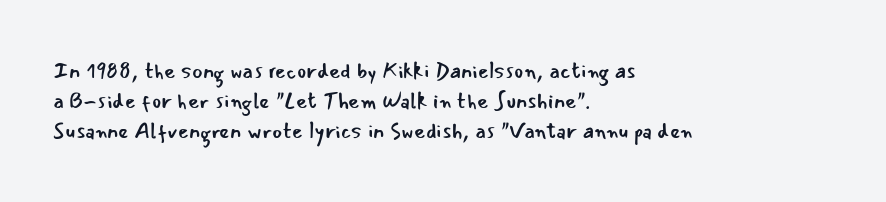
Q: Is the text bold? A: No.
Q: Is the text italic (slanted)? A: No, it is upright.
Q: Is the text underlined? A: No.
Q: How is the paragraph aligned? A: Left-aligned.
Q: Is the spacing between letters normal or unusually wide? A: Normal.
Q: Is the spacing between lines tight, normal or loose? A: Normal.
